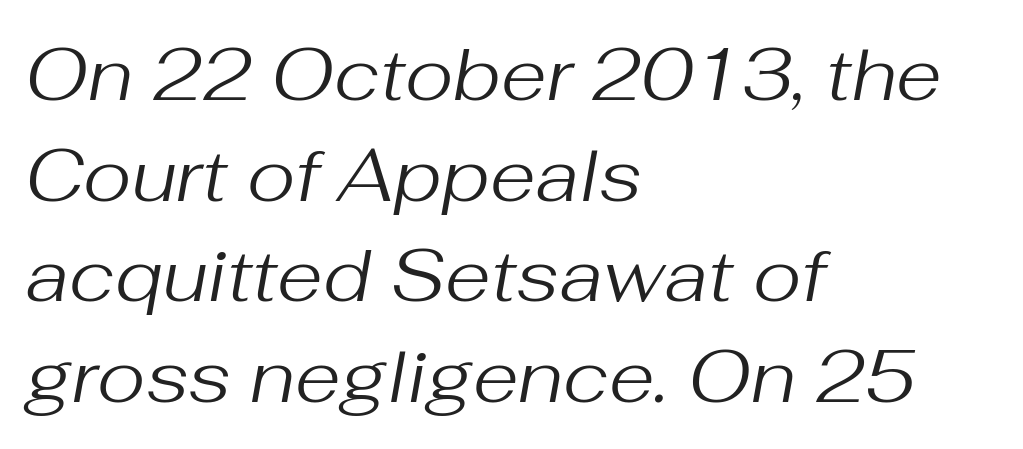
The image shows 74 px regular-weight type, italic (leaning right); set left-aligned, normal line spacing (1.36x), normal letter spacing, not underlined; medium stroke contrast and a medium x-height.
